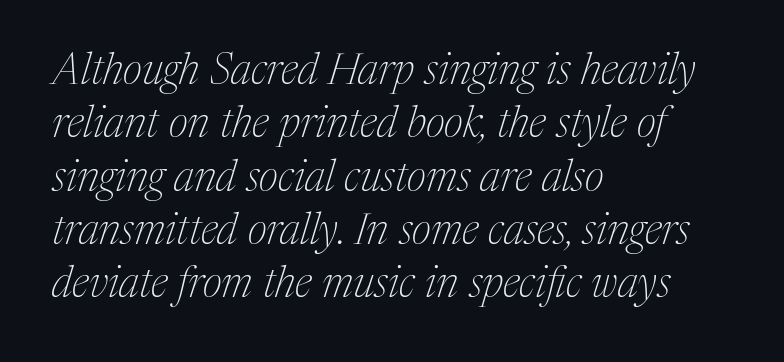
{"serif": "yes", "italic": "yes", "lean": "right", "slant_degrees": 17, "bold": "no", "weight": "thin", "width": "normal", "stroke_contrast": "medium", "x_height": "medium", "monospaced": "no", "underline": "no", "align": "left", "line_spacing_ratio": 1.24, "letter_spacing": "normal", "letter_spacing_em": 0.0, "glyph_px": 43}
